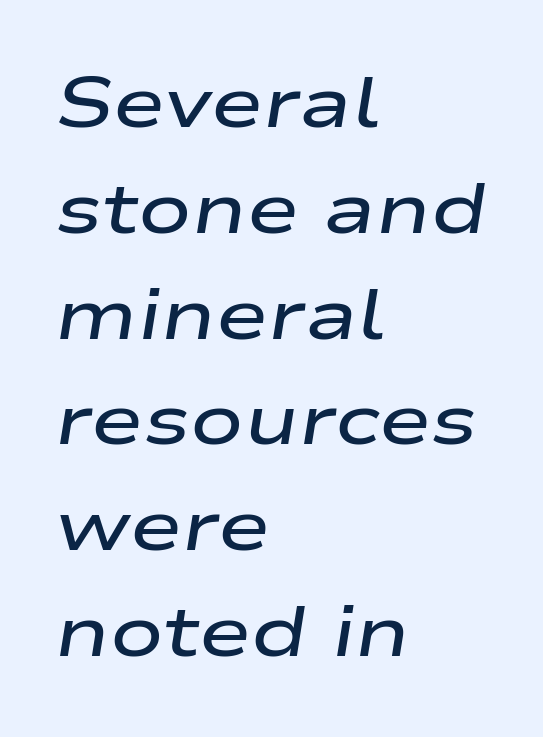
{"italic": "yes", "lean": "right", "slant_degrees": 9, "bold": "semi", "weight": "semibold", "width": "wide", "stroke_contrast": "low", "x_height": "medium", "monospaced": "no", "underline": "no", "align": "left", "line_spacing": "normal", "line_spacing_ratio": 1.49, "letter_spacing": "normal", "letter_spacing_em": 0.0, "glyph_px": 71}
